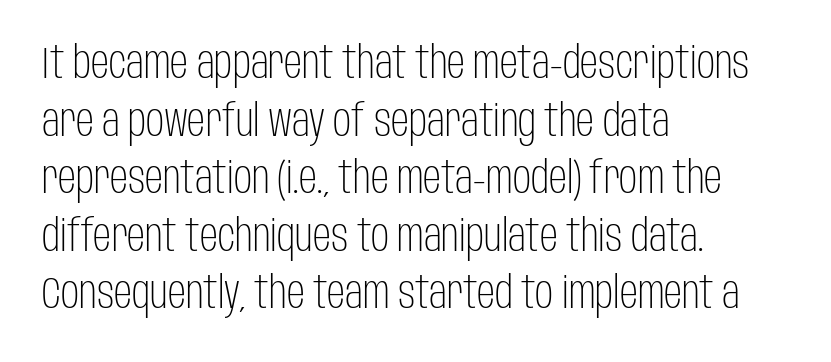
{"serif": "no", "italic": "no", "bold": "no", "weight": "light", "width": "condensed", "stroke_contrast": "low", "x_height": "large", "monospaced": "no", "underline": "no", "align": "left", "line_spacing": "normal", "line_spacing_ratio": 1.28, "letter_spacing": "normal", "letter_spacing_em": 0.0, "glyph_px": 45}
